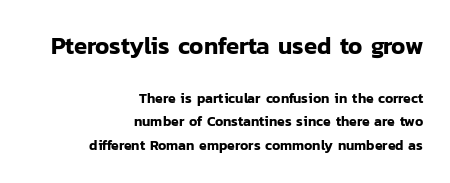
Q: Is the text italic (slanted)? A: No, it is upright.
Q: Is the text underlined? A: No.
Q: How is the paragraph aligned? A: Right-aligned.
Q: Is the spacing between letters normal or unusually wide? A: Normal.
Q: Is the spacing between lines tight, normal or loose? A: Normal.
Q: Which block of text is set in a larger size, the first (top) or the second (bottom)? A: The first (top) one.
